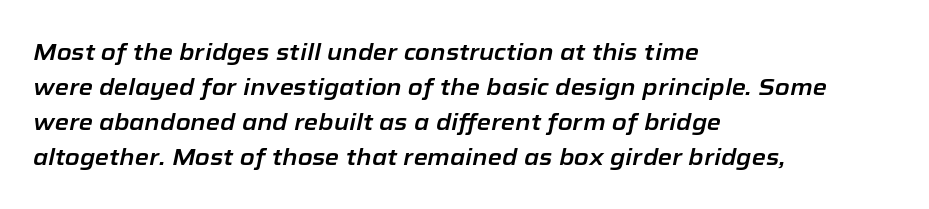
Students, observe: this is what conventionally led text looks like. Caption: standard tracking, unaltered. Emphasis-style slanted type is in use. Only glyphs here, with clear space below each row.
